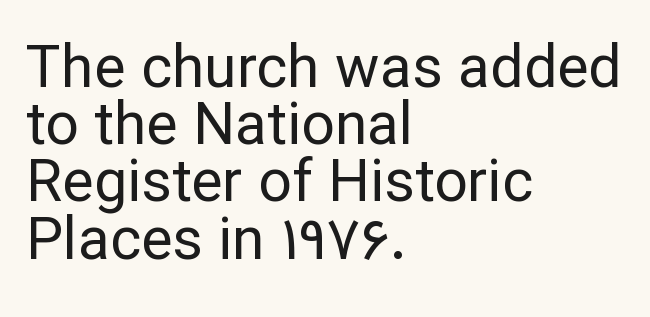
The space between consecutive lines is stingy. Short note: letters normally spaced. Characters remain perfectly vertical along every line. Rule under the text: the space is simply empty. Classification — sans serif.
